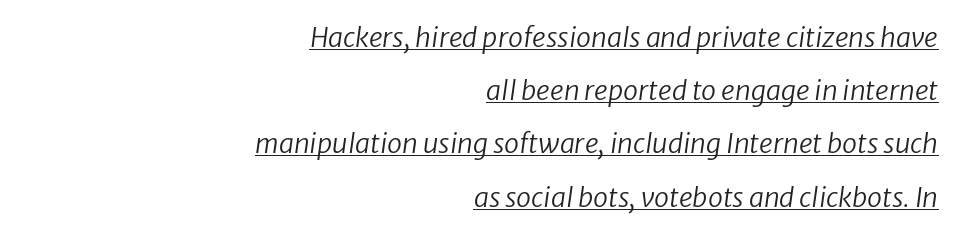
Q: Is the text bold? A: No.
Q: Is the text underlined? A: Yes.
Q: How is the paragraph aligned? A: Right-aligned.
Q: Is the spacing between letters normal or unusually wide? A: Normal.
Q: Is the spacing between lines tight, normal or loose? A: Loose.
